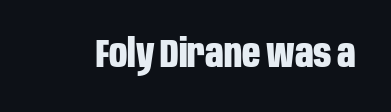
The image shows 40 px bold, condensed sans-serif type, upright; set normal letter spacing, not underlined; low stroke contrast and a large x-height.
